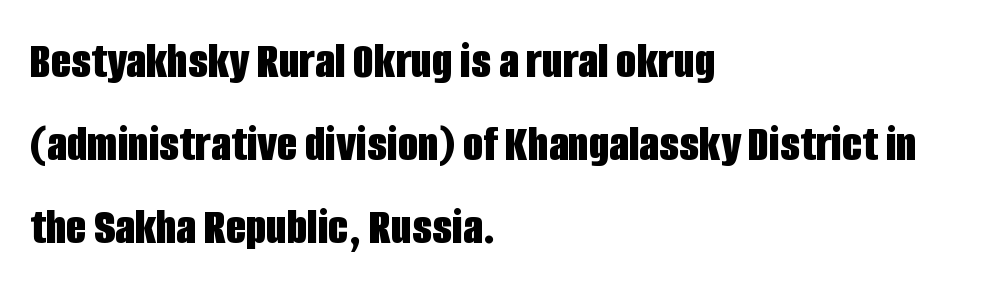
Every row of glyphs begins at an identical x-position on the left. A typesetter would mark this as roman, not italic. The passage shown is not underscored anywhere. The vertical gap from one line to the next is medium. As a designer I'd log this as weight 700, bold.
